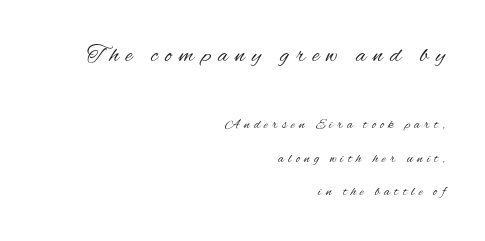
Q: Is the text bold? A: No.
Q: Is the text italic (slanted)? A: Yes.
Q: Is the text underlined? A: No.
Q: How is the paragraph aligned? A: Right-aligned.
Q: Is the spacing between letters normal or unusually wide? A: Unusually wide.
Q: Is the spacing between lines tight, normal or loose? A: Loose.
Q: Which block of text is set in a larger size, the first (top) or the second (bottom)? A: The first (top) one.
